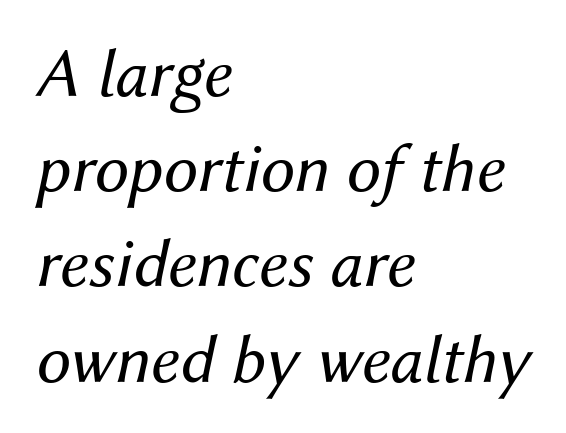
Q: Is the text bold? A: No.
Q: Is the text italic (slanted)? A: Yes, it leans right by about 12 degrees.
Q: Is the text underlined? A: No.
Q: How is the paragraph aligned? A: Left-aligned.
Q: Is the spacing between letters normal or unusually wide? A: Normal.
Q: Is the spacing between lines tight, normal or loose? A: Normal.
Q: Width (condensed, normal, or wide)? A: Normal.
Q: Stroke contrast? A: Medium.
Q: x-height? A: Medium.
Q: Monospaced? A: No.
